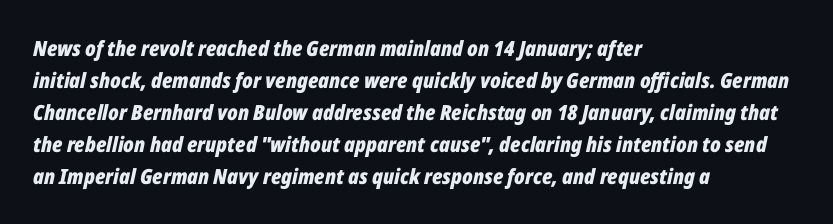
Characters are canted at an angle relative to the baseline's perpendicular. Stroke thickness is high; the sample reads as a true bold. Typeset ragged right — the left edge is the straight one. Quick note: interline space is typical. The glyphs are unaccompanied by any horizontal stroke below them.
